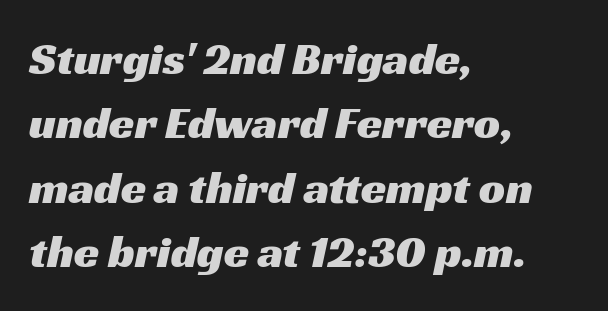
The image shows 46 px wide sans-serif type; set left-aligned, normal line spacing (1.4x), normal letter spacing, not underlined; medium stroke contrast and a medium x-height.
